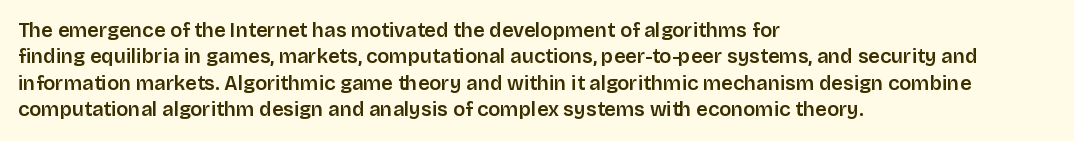
Default kerning and tracking; the words read as compact shapes. Evenly set lines give the paragraph a standard silhouette. In CSS terms this would be text-align: left. A bare baseline throughout the passage. Every character sits straight up, as roman type does.
